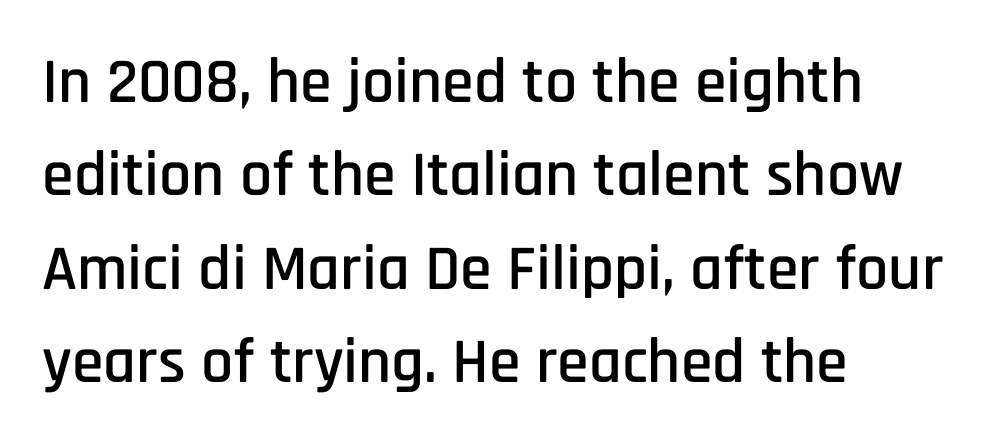
{"serif": "no", "italic": "no", "width": "condensed", "stroke_contrast": "low", "x_height": "large", "monospaced": "no", "underline": "no", "align": "left", "line_spacing": "normal", "line_spacing_ratio": 1.46, "letter_spacing": "normal", "letter_spacing_em": 0.0, "glyph_px": 64}
